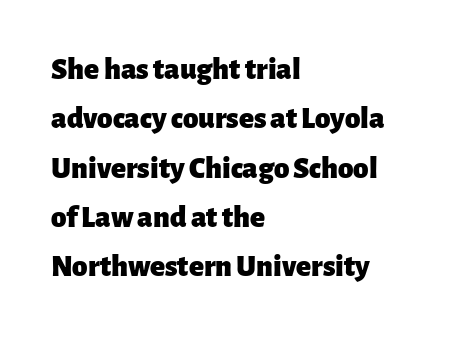
In terms of letterform style, serifs are entirely absent. Has an underline been added? It has not. Plenty of ink on the page — the face is bold. Here the designer chose a conventional face with non-uniform glyph widths. The gaps between neighbouring characters are ordinary and unremarkable.
